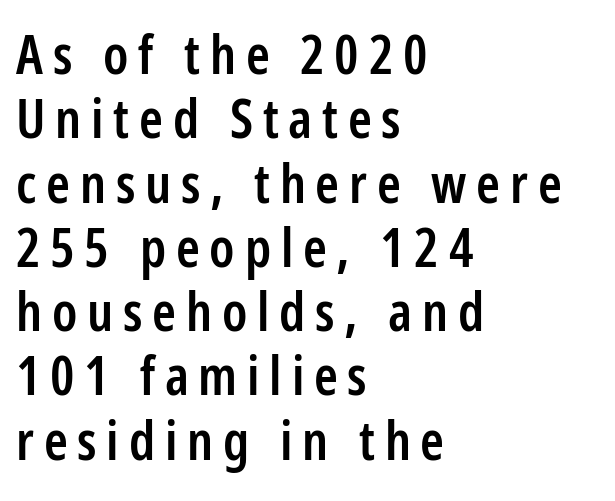
Plain, unruled lines of type. Italic: no, the glyphs are upright roman. Each line starts at the same left margin while the right side varies. Slightly chunky letters — semibold, I'd say, not full bold.
